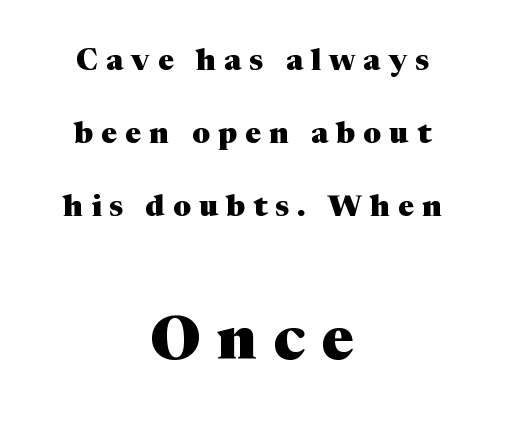
Q: Is the text bold? A: Yes.
Q: Is the text italic (slanted)? A: No, it is upright.
Q: Is the typeface a serif or a sans-serif typeface? A: Serif.
Q: Is the text underlined? A: No.
Q: How is the paragraph aligned? A: Centered.
Q: Is the spacing between letters normal or unusually wide? A: Unusually wide.
Q: Is the spacing between lines tight, normal or loose? A: Loose.
Q: Which block of text is set in a larger size, the first (top) or the second (bottom)? A: The second (bottom) one.
Q: Width (condensed, normal, or wide)? A: Normal.
Q: Stroke contrast? A: Medium.
Q: x-height? A: Medium.
Q: Monospaced? A: No.
